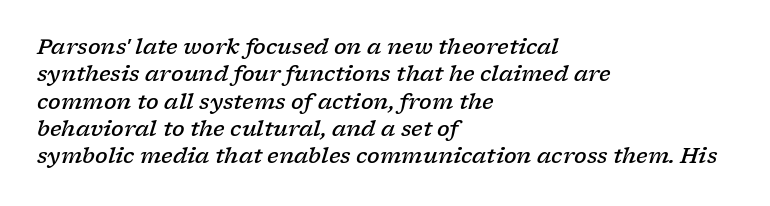
{"italic": "yes", "lean": "right", "slant_degrees": 17, "bold": "semi", "underline": "no", "align": "left", "line_spacing": "normal", "line_spacing_ratio": 1.3, "letter_spacing": "normal", "letter_spacing_em": 0.0, "glyph_px": 21}
